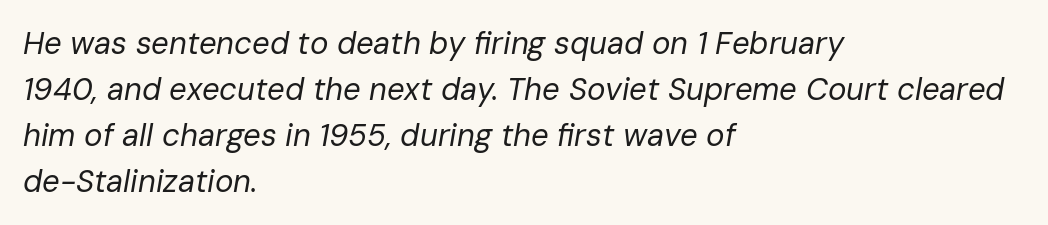
The horizontal fit of the characters is conventional and even. This is oblique type, the kind used for emphasis or titles. Is the stroke heavy? The answer is a plain regular-or-lighter. Do the characters align in a grid? No, the font is proportional. Lines of text with bare space underneath. Vertically, the passage feels balanced, rows spaced as you'd expect.
